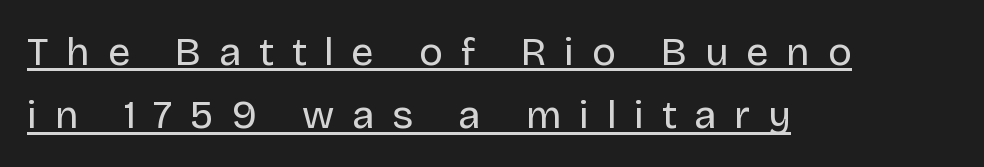
{"serif": "no", "italic": "no", "bold": "no", "weight": "regular", "width": "normal", "stroke_contrast": "low", "x_height": "large", "monospaced": "no", "underline": "yes", "align": "left", "line_spacing": "normal", "line_spacing_ratio": 1.58, "letter_spacing": "wide", "letter_spacing_em": 0.44, "glyph_px": 40}
